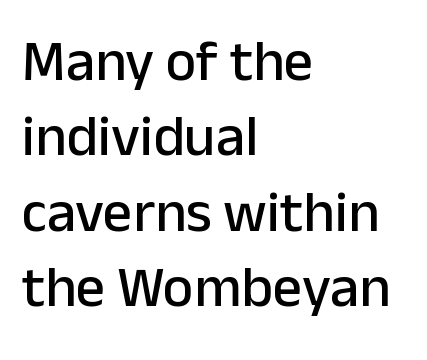
Q: Is the text italic (slanted)? A: No, it is upright.
Q: Is the typeface a serif or a sans-serif typeface? A: Sans-serif.
Q: Is the text underlined? A: No.
Q: How is the paragraph aligned? A: Left-aligned.
Q: Is the spacing between letters normal or unusually wide? A: Normal.
Q: Is the spacing between lines tight, normal or loose? A: Normal.
Q: Width (condensed, normal, or wide)? A: Normal.
Q: Stroke contrast? A: Low.
Q: x-height? A: Medium.
Q: Monospaced? A: No.
